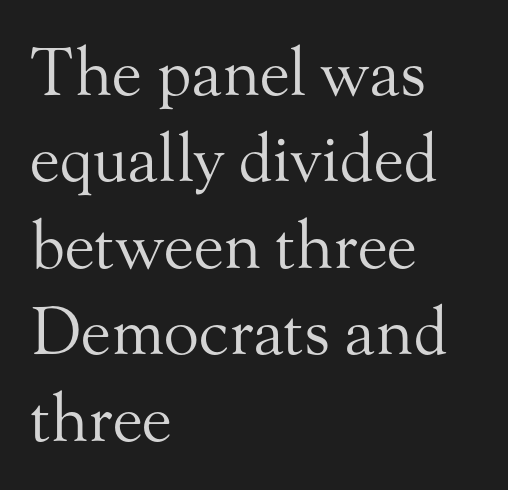
Line spacing here is normal. The passage shown has conventional tracking throughout. The paragraph has a hard left edge and a soft right edge. Classification — serif. No extra ink here — the face is not bold. You could not count columns in this text — the font is proportionally spaced.
